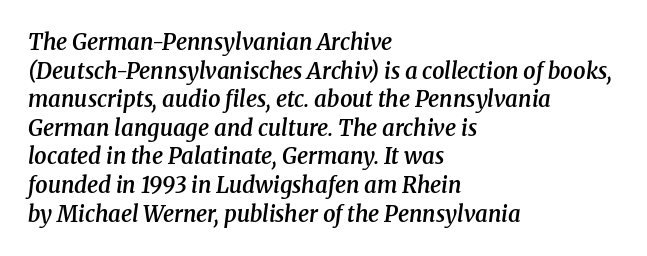
{"italic": "yes", "lean": "right", "slant_degrees": 8, "bold": "semi", "underline": "no", "align": "left", "line_spacing": "normal", "line_spacing_ratio": 1.3, "letter_spacing": "normal", "letter_spacing_em": 0.0, "glyph_px": 22}
